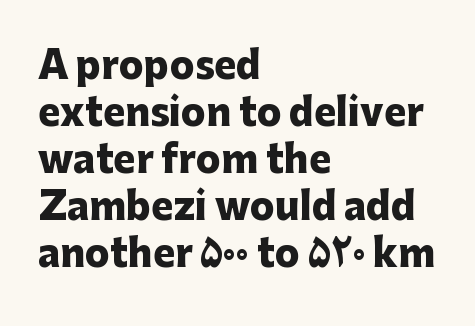
The strip under each line holds only bare page. Characters remain perfectly vertical along every line. Is this a sans? Yes — the strokes have no serifs. The letterforms sit shoulder to shoulder at normal distance. Pretty heavy lettering here — definitely bold.
